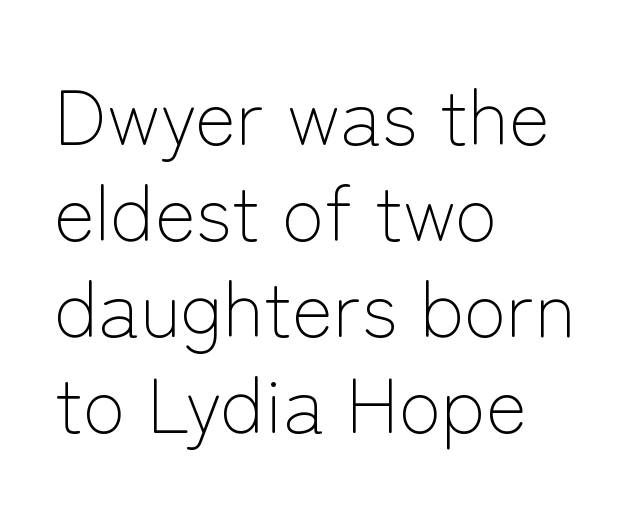
Q: Is the text bold? A: No.
Q: Is the text italic (slanted)? A: No, it is upright.
Q: Is the typeface a serif or a sans-serif typeface? A: Sans-serif.
Q: Is the text underlined? A: No.
Q: How is the paragraph aligned? A: Left-aligned.
Q: Is the spacing between letters normal or unusually wide? A: Normal.
Q: Width (condensed, normal, or wide)? A: Normal.
Q: Stroke contrast? A: Low.
Q: x-height? A: Medium.
Q: Monospaced? A: No.
